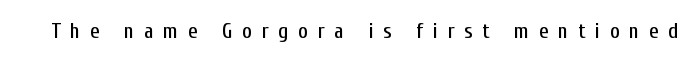
The image shows 21 px text type, upright; set unusually wide letter spacing (+0.46 em), not underlined.
